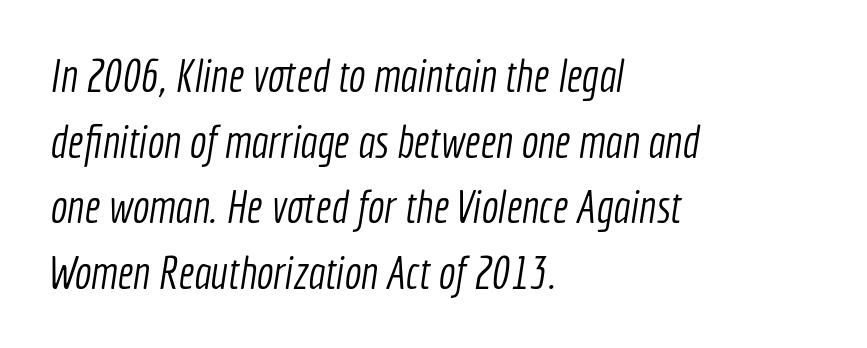
Q: Is the text bold? A: No.
Q: Is the typeface a serif or a sans-serif typeface? A: Sans-serif.
Q: Is the text underlined? A: No.
Q: How is the paragraph aligned? A: Left-aligned.
Q: Is the spacing between letters normal or unusually wide? A: Normal.
Q: Is the spacing between lines tight, normal or loose? A: Normal.
Q: Width (condensed, normal, or wide)? A: Condensed.
Q: x-height? A: Medium.
Q: Monospaced? A: No.
